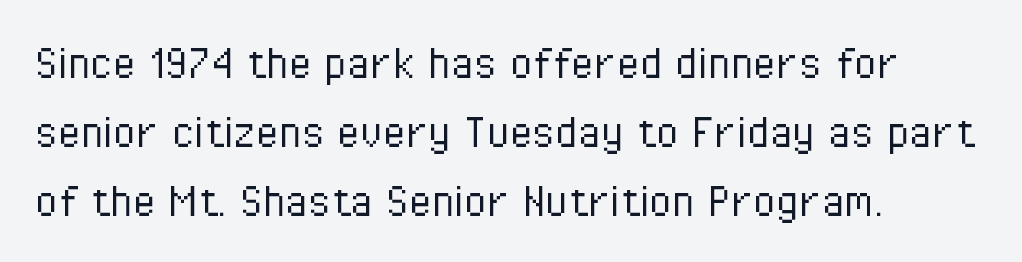
{"serif": "no", "italic": "no", "bold": "no", "weight": "light", "width": "condensed", "stroke_contrast": "low", "x_height": "medium", "monospaced": "no", "underline": "no", "align": "left", "line_spacing": "normal", "line_spacing_ratio": 1.33, "letter_spacing": "normal", "letter_spacing_em": 0.0, "glyph_px": 52}
